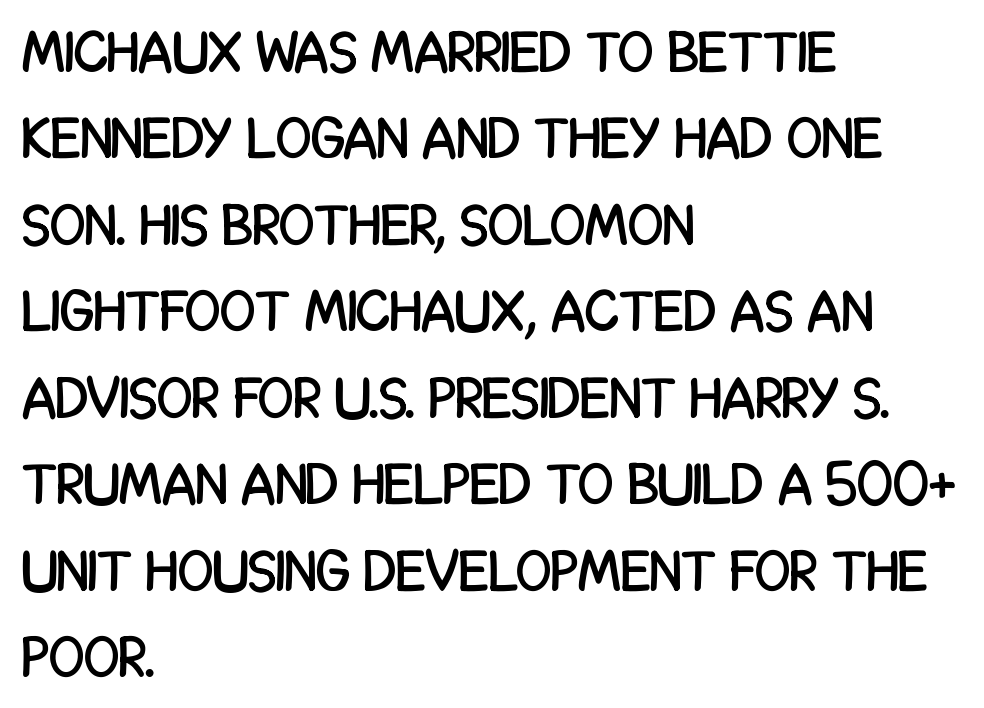
There is no visible air inserted between adjacent glyphs. Honestly, there is no underline to notice here at all. Notice how the stems are strictly vertical — no italics here. Note the varied advance widths — an 'i' is clearly narrower than an 'm'. In terms of letterform style, serifs are entirely absent. A normal amount of white space separates one row of letters from the next.
